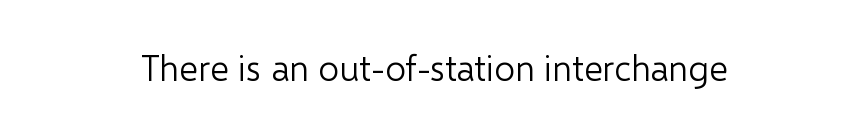
Each letter's strokes conclude bluntly, with no projecting serifs. Does the lettering tilt? It doesn't — this is upright. These lines are rendered in a variable-pitch font. The space directly below the letters is spotless.
